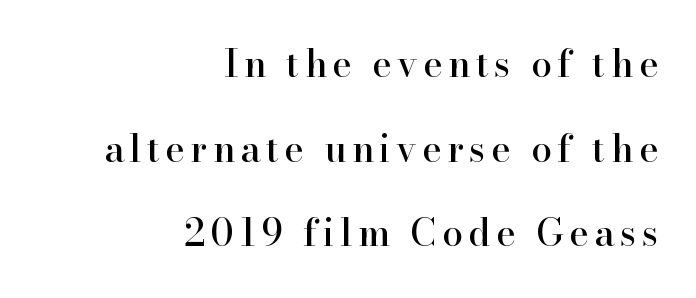
Check the space under the baseline: it is left empty. Looks like regular typesetting: each glyph gets only the width it needs. Every row of glyphs terminates at an identical x-position on the right. A typesetter would call this leading open, well beyond the default. The font family rendered here belongs to the serif group. Ordinary non-slanted type is in use.
